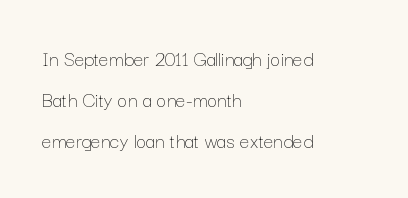
The image shows 22 px text type, upright; set left-aligned, line spacing 1.87x, normal letter spacing, not underlined.
